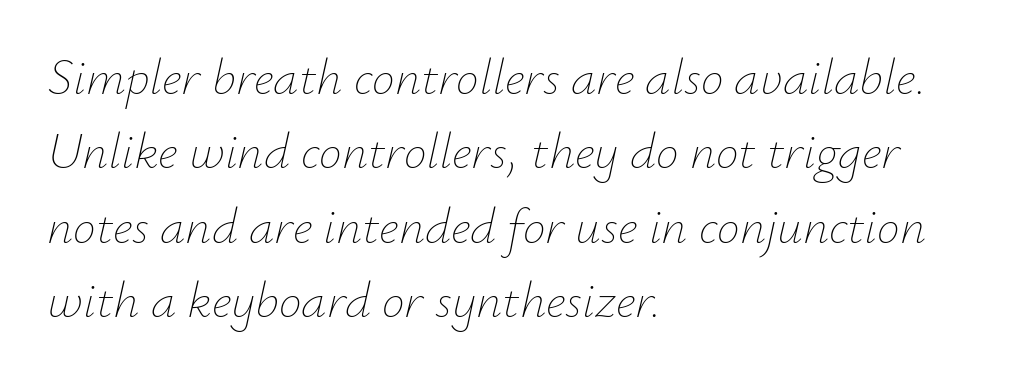
The image shows 51 px thin type, italic (leaning right); set left-aligned, normal line spacing (1.46x), normal letter spacing, not underlined; low stroke contrast and a small x-height.
